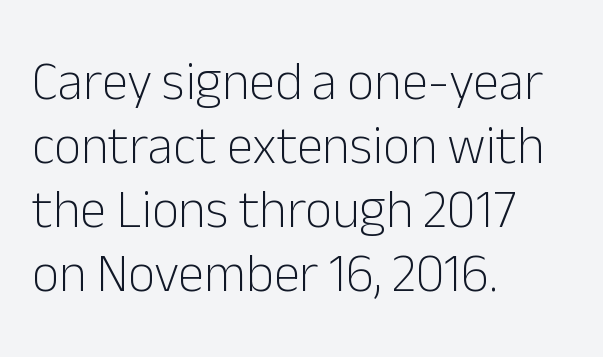
The strip under each line holds only bare page. A typesetter would call this proportional, since set widths differ per character. This is not heavy type; no bold has been used. The paragraph shown leans on its left margin.
